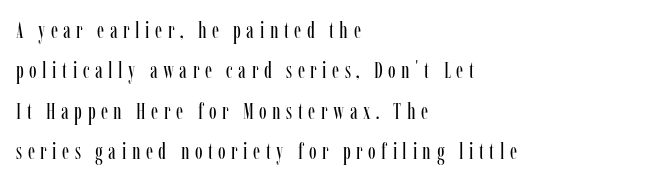
Q: Is the text bold? A: No.
Q: Is the text italic (slanted)? A: No, it is upright.
Q: Is the text underlined? A: No.
Q: How is the paragraph aligned? A: Left-aligned.
Q: Is the spacing between letters normal or unusually wide? A: Unusually wide.
